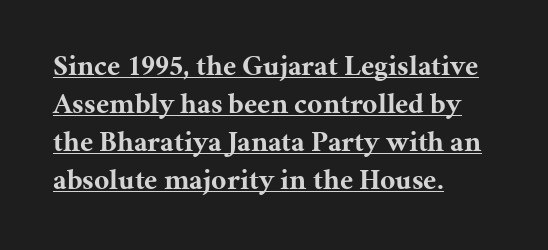
Q: Is the text bold? A: Yes.
Q: Is the text italic (slanted)? A: No, it is upright.
Q: Is the typeface a serif or a sans-serif typeface? A: Serif.
Q: Is the text underlined? A: Yes.
Q: How is the paragraph aligned? A: Left-aligned.
Q: Is the spacing between letters normal or unusually wide? A: Normal.
Q: Is the spacing between lines tight, normal or loose? A: Normal.
Q: Width (condensed, normal, or wide)? A: Normal.
Q: Stroke contrast? A: Medium.
Q: x-height? A: Medium.
Q: Monospaced? A: No.
